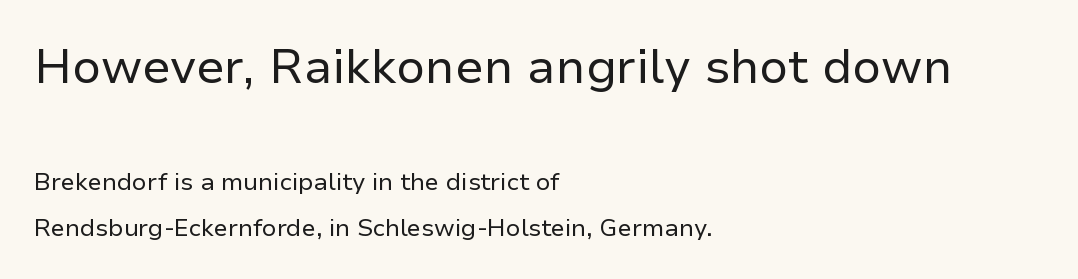
{"serif": "no", "italic": "no", "bold": "no", "weight": "regular", "width": "normal", "stroke_contrast": "low", "x_height": "medium", "monospaced": "no", "underline": "no", "align": "left", "line_spacing": "loose", "line_spacing_ratio": 1.92, "letter_spacing": "normal", "letter_spacing_em": 0.0, "larger_block": "first", "size_ratio": 2.0, "glyph_px": 48}
